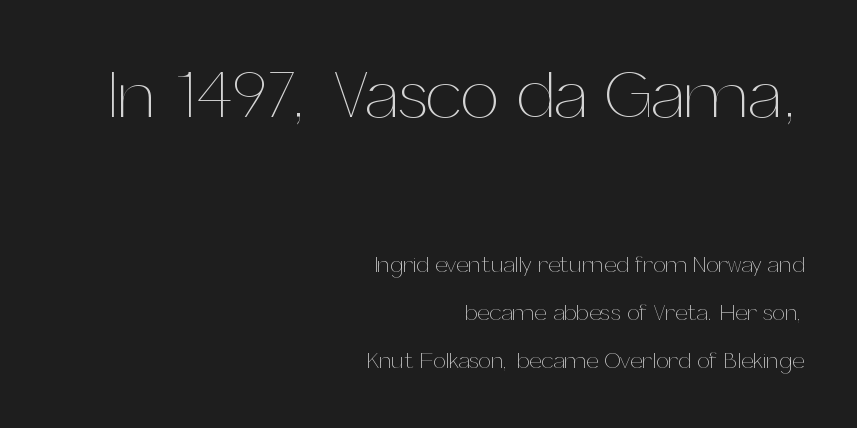
The image shows 68 px thin type, upright; set right-aligned, loose line spacing (2.09x), normal letter spacing, not underlined; the first (top) block is 2.96x larger; medium stroke contrast and a medium x-height.
